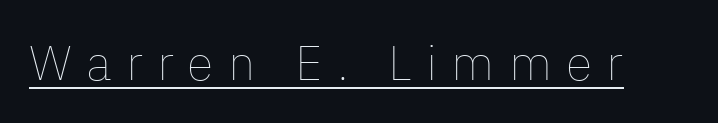
Each stroke keeps to a modest, everyday thickness or less. Posture: upright roman. These lines are rendered in a variable-pitch font. The tracking reads as deliberately expanded to a designer's eye. The typesetter has applied underlining to the passage shown.
